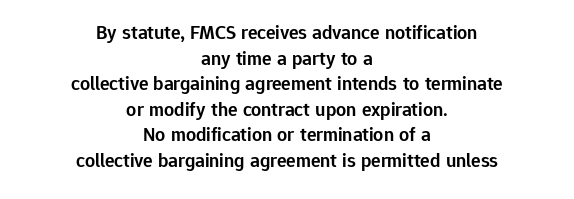
Q: Is the text bold? A: Semi-bold.
Q: Is the text italic (slanted)? A: No, it is upright.
Q: Is the text underlined? A: No.
Q: How is the paragraph aligned? A: Centered.
Q: Is the spacing between letters normal or unusually wide? A: Normal.
Q: Is the spacing between lines tight, normal or loose? A: Normal.
